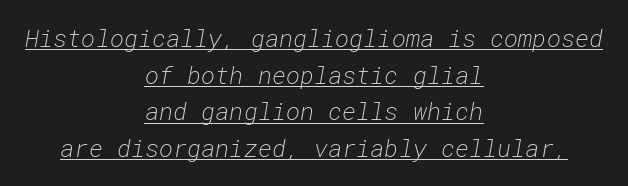
{"italic": "yes", "lean": "right", "slant_degrees": 10, "bold": "no", "underline": "yes", "align": "center", "line_spacing": "normal", "line_spacing_ratio": 1.53, "letter_spacing": "normal", "letter_spacing_em": 0.0, "glyph_px": 24}
